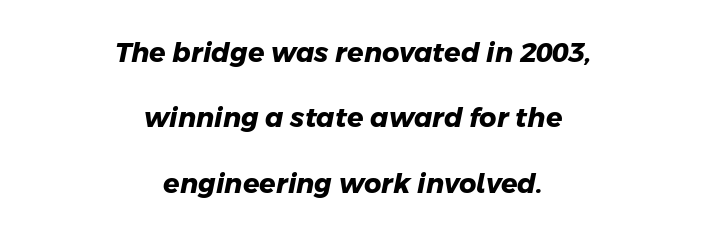
Does the leading feel generous? Absolutely, it's lavish. Honestly, there is no underline to notice here at all. Bold? Absolutely — the strokes are thick and heavy. Each line is balanced around a shared central axis. What stands out about the letter spacing? Nothing — it is the standard amount.
